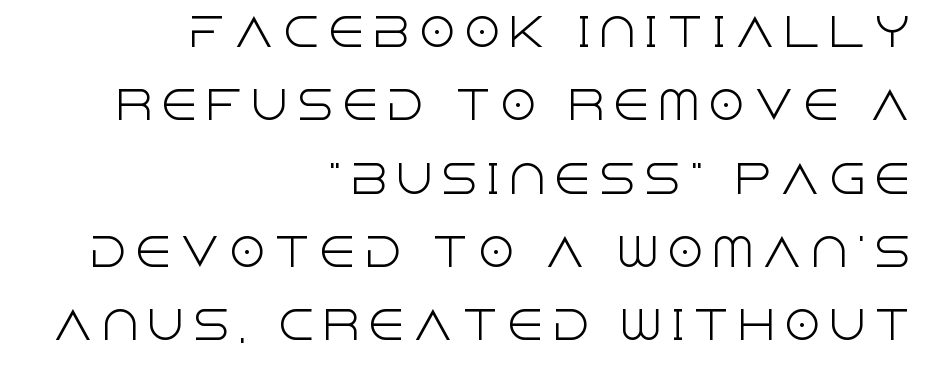
Q: Is the text bold? A: No.
Q: Is the text italic (slanted)? A: No, it is upright.
Q: Is the typeface a serif or a sans-serif typeface? A: Sans-serif.
Q: Is the text underlined? A: No.
Q: How is the paragraph aligned? A: Right-aligned.
Q: Is the spacing between lines tight, normal or loose? A: Loose.
Q: Width (condensed, normal, or wide)? A: Normal.
Q: x-height? A: Large.
Q: Monospaced? A: No.
